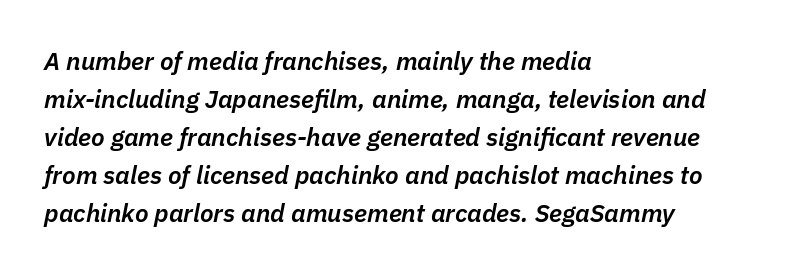
Q: Is the text bold? A: Semi-bold.
Q: Is the text italic (slanted)? A: Yes, it leans right by about 11 degrees.
Q: Is the text underlined? A: No.
Q: How is the paragraph aligned? A: Left-aligned.
Q: Is the spacing between letters normal or unusually wide? A: Normal.
Q: Is the spacing between lines tight, normal or loose? A: Normal.
